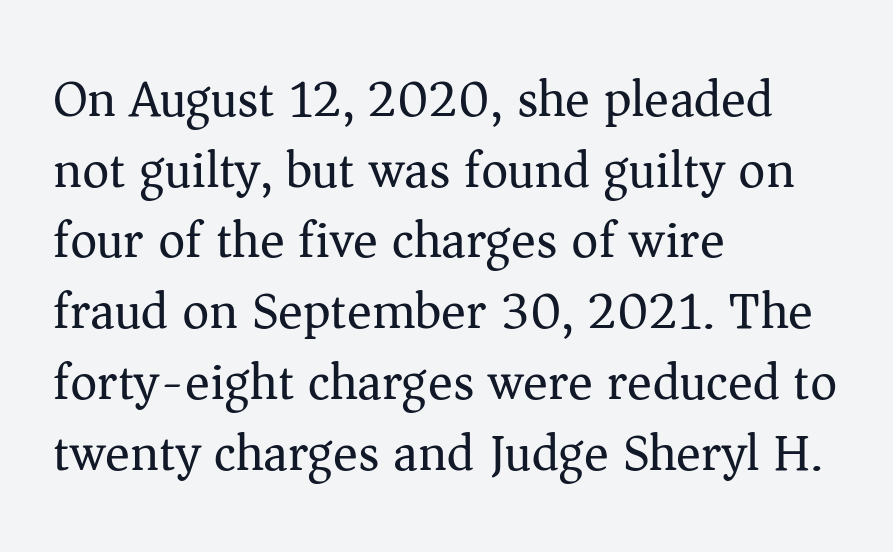
{"serif": "yes", "italic": "no", "bold": "no", "weight": "regular", "width": "normal", "stroke_contrast": "medium", "x_height": "medium", "monospaced": "no", "underline": "no", "align": "left", "line_spacing": "normal", "line_spacing_ratio": 1.36, "letter_spacing": "normal", "letter_spacing_em": 0.0, "glyph_px": 52}
